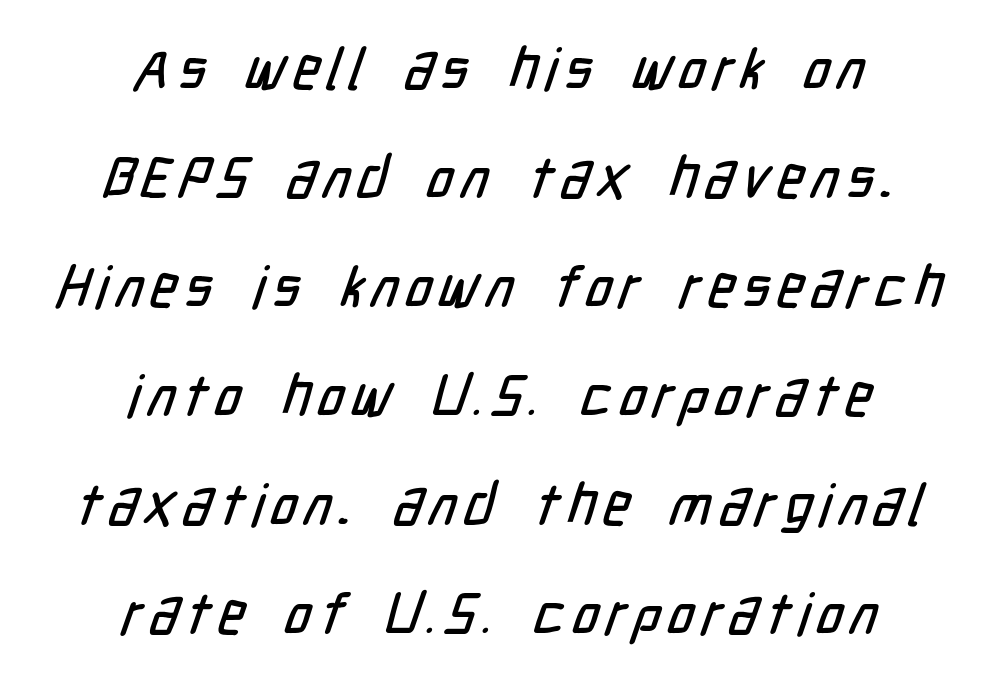
{"serif": "no", "width": "condensed", "stroke_contrast": "low", "x_height": "medium", "monospaced": "no", "underline": "no", "align": "center", "line_spacing_ratio": 1.88, "glyph_px": 58}
